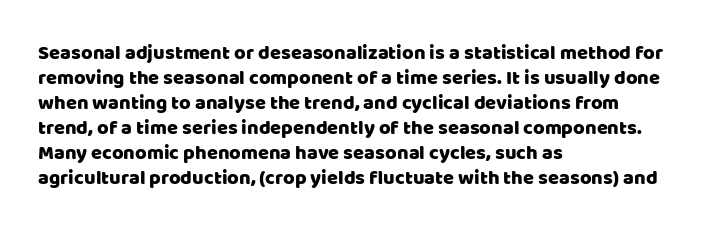
The space between consecutive lines is moderate. The area under the type is left untouched. The letters sit at their default tracking, neither squeezed nor spread. If you drew a line through each stem, it would be perfectly vertical. This rendering uses left alignment, leaving the right contour irregular.
